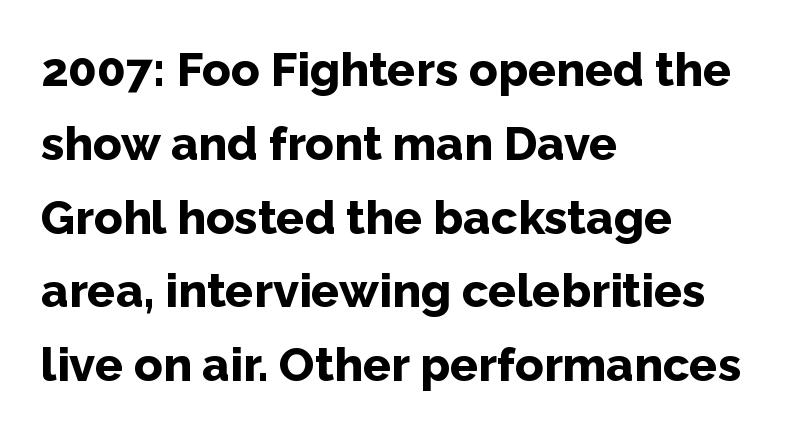
Q: Is the text bold? A: Yes.
Q: Is the text italic (slanted)? A: No, it is upright.
Q: Is the typeface a serif or a sans-serif typeface? A: Sans-serif.
Q: Is the text underlined? A: No.
Q: How is the paragraph aligned? A: Left-aligned.
Q: Is the spacing between letters normal or unusually wide? A: Normal.
Q: Is the spacing between lines tight, normal or loose? A: Normal.
Q: Width (condensed, normal, or wide)? A: Normal.
Q: Stroke contrast? A: Low.
Q: x-height? A: Medium.
Q: Monospaced? A: No.
